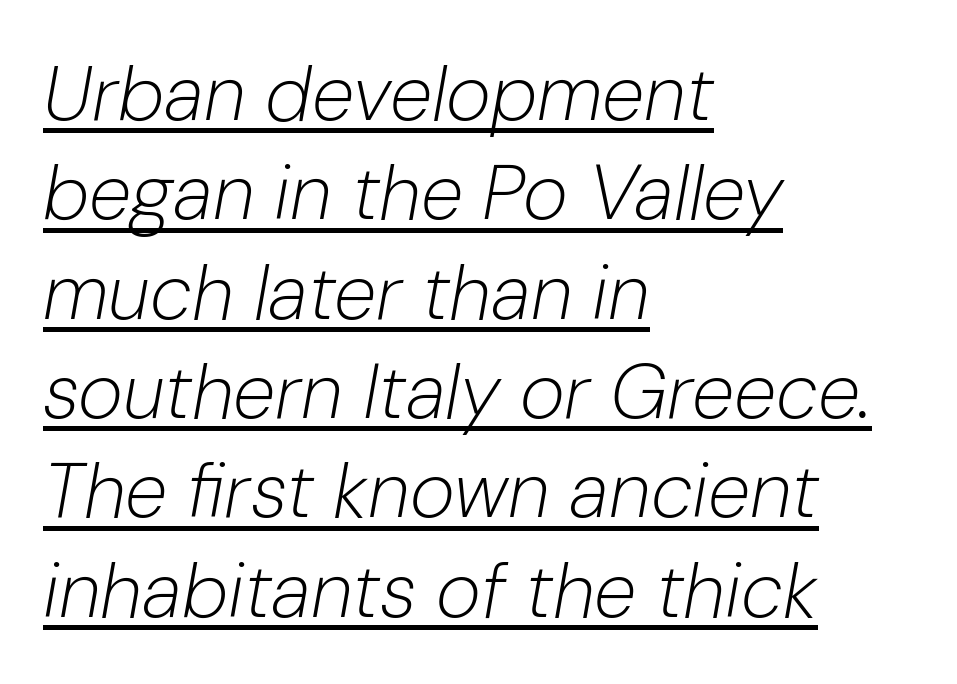
The image shows 77 px light type, italic (leaning right); set left-aligned, normal line spacing (1.29x), normal letter spacing, underlined; low stroke contrast and a medium x-height.
